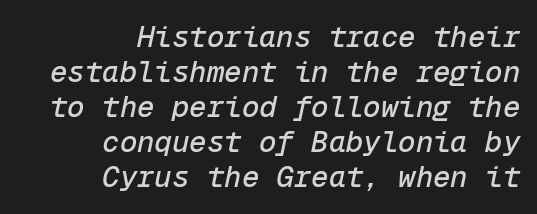
No word sits above an underline. Every row of glyphs terminates at an identical x-position on the right. This sample has the even, mechanical cadence of fixed-width lettering. Characters follow at the spacing the type designer built in. Quick note: italic.
